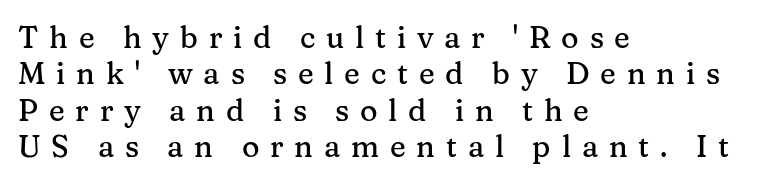
The image shows 30 px serif type, upright; set left-aligned, line spacing 1.21x, unusually wide letter spacing (+0.36 em), not underlined; medium stroke contrast and a medium x-height.
